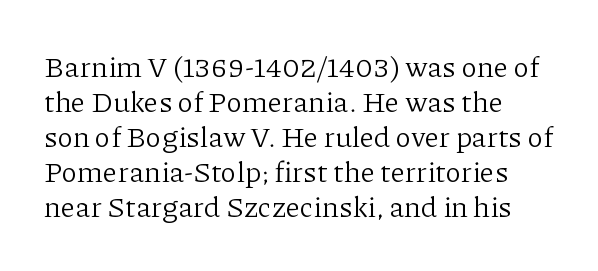
Q: Is the text bold? A: No.
Q: Is the text italic (slanted)? A: No, it is upright.
Q: Is the typeface a serif or a sans-serif typeface? A: Serif.
Q: Is the text underlined? A: No.
Q: Is the spacing between letters normal or unusually wide? A: Normal.
Q: Width (condensed, normal, or wide)? A: Normal.
Q: Stroke contrast? A: Low.
Q: x-height? A: Medium.
Q: Monospaced? A: No.
